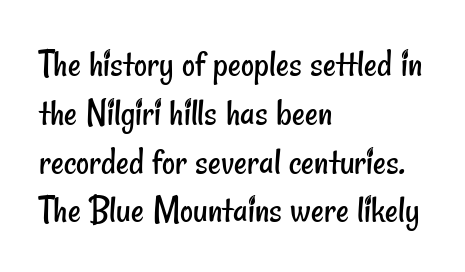
The face used here is rendered with its standard letterfit. Compared with a centered layout, this one pins lines to the left instead. Is the type heavy? It reads as light-to-regular instead. The designer went with a sans here, leaving each stem footless. Think of a printed novel: that variable character pitch is what you see here. Honestly, there is no underline to notice here at all.
